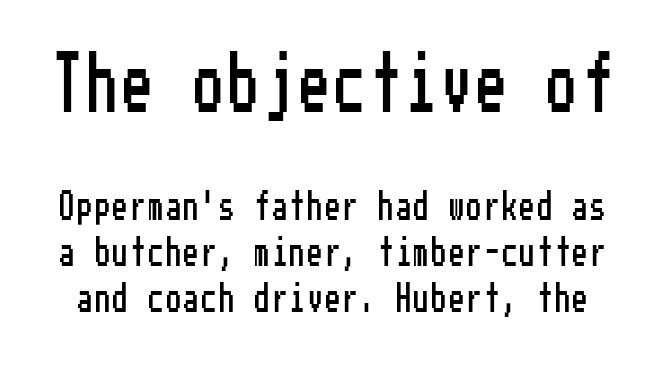
The image shows 58 px condensed sans-serif type, upright; set normal line spacing (1.58x), not underlined; the first (top) block is 2.0x larger; low stroke contrast and a medium x-height.
